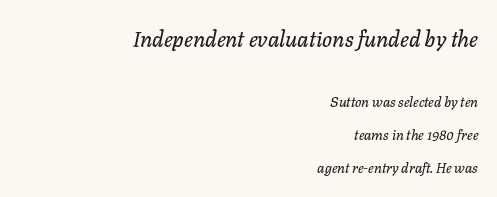
{"italic": "yes", "lean": "right", "slant_degrees": 11, "underline": "no", "align": "right", "line_spacing": "loose", "line_spacing_ratio": 2.36, "letter_spacing": "normal", "letter_spacing_em": 0.0, "larger_block": "first", "size_ratio": 1.57, "glyph_px": 22}
